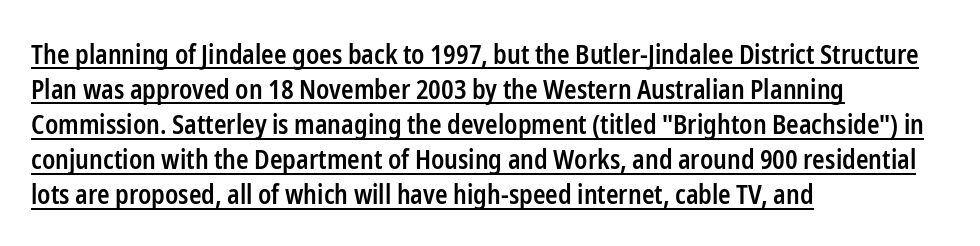
Posture: vertical. Caption: semibold face, moderately heavy strokes. Horizontal bands of white between lines are of average thickness. Tracking here is standard; glyphs follow each other at the usual distance. The rendering anchors every line to the left-hand side. A typographer would call this underscored text.
